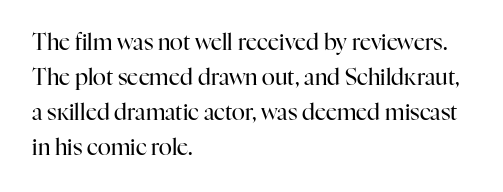
The image shows 22 px text type, upright; set left-aligned, normal line spacing (1.59x), normal letter spacing, not underlined.
